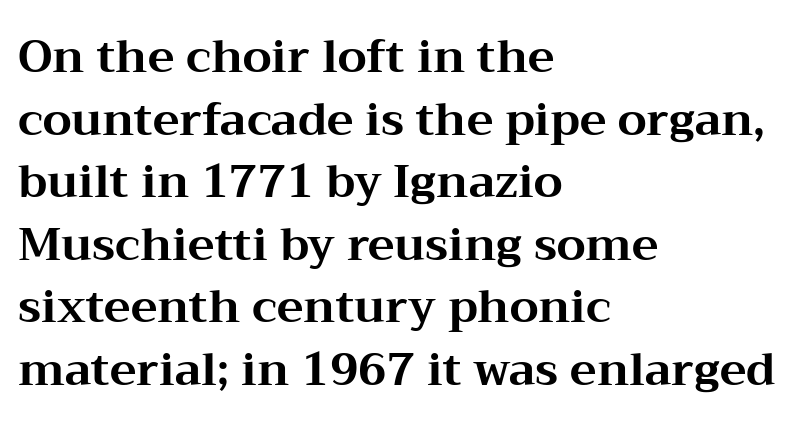
{"serif": "yes", "italic": "no", "bold": "yes", "weight": "bold", "width": "wide", "stroke_contrast": "medium", "x_height": "medium", "monospaced": "no", "underline": "no", "align": "left", "line_spacing": "normal", "line_spacing_ratio": 1.39, "letter_spacing": "normal", "letter_spacing_em": 0.0, "glyph_px": 45}
